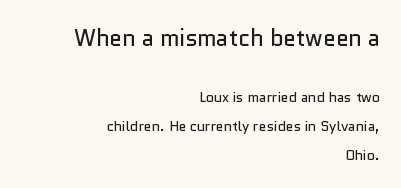
The passage shown is not underscored anywhere. Ink coverage per letter is moderate at most. Leftover space on each line is placed entirely before the opening word. The rendering shrinks the type as you move from the upper chunk to the lower.
